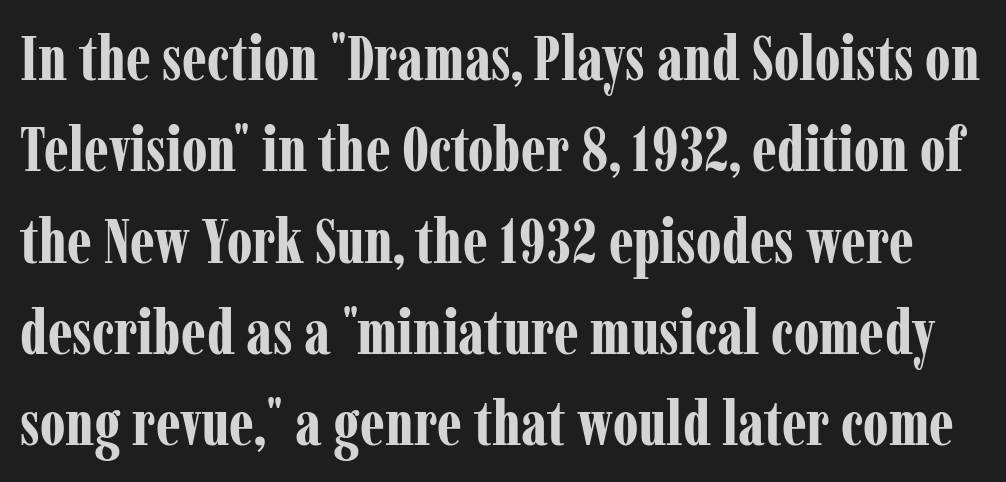
Little horizontal feet cap the strokes, marking this as serif type. Descender tails drop into unmarked territory. Observe the ordinary spacing: letters are neighbours, not strangers. Note the varied advance widths — an 'i' is clearly narrower than an 'm'. The letters stand straight up with perfectly vertical stems. The passage shown stacks its lines at a standard gap.
